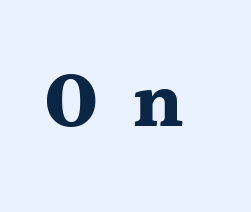
{"serif": "yes", "italic": "no", "bold": "yes", "weight": "bold", "width": "normal", "x_height": "medium", "monospaced": "no", "underline": "no", "letter_spacing": "wide", "letter_spacing_em": 0.43, "glyph_px": 79}
